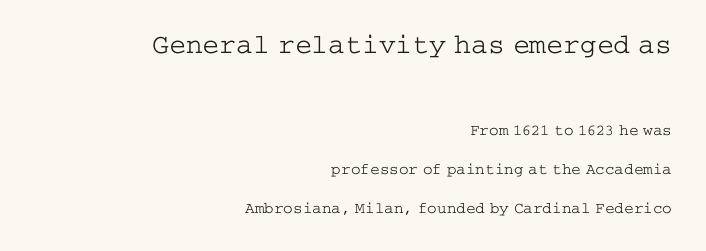
The image shows 28 px light, wide serif type, upright; set right-aligned, loose line spacing (2.43x), normal letter spacing, not underlined; the first (top) block is 1.75x larger; low stroke contrast and a medium x-height.
